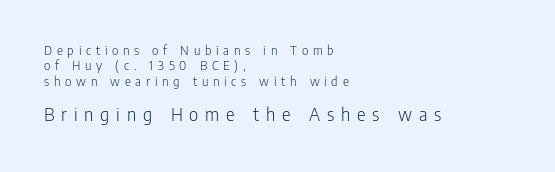
{"italic": "no", "bold": "no", "underline": "no", "align": "left", "line_spacing": "tight", "line_spacing_ratio": 1.1, "letter_spacing": "wide", "letter_spacing_em": 0.34, "larger_block": "second", "size_ratio": 1.43, "glyph_px": 20}
